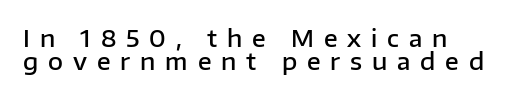
The image shows 23 px text type, upright; set tight line spacing (0.98x), unusually wide letter spacing (+0.43 em), not underlined.
